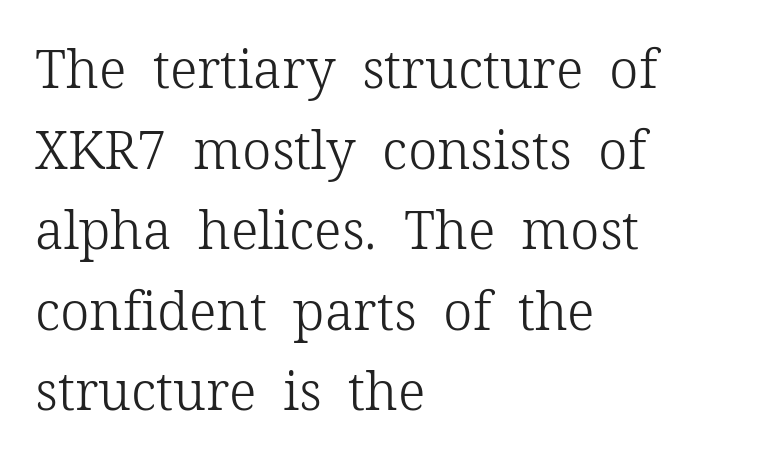
{"serif": "yes", "italic": "no", "bold": "no", "weight": "light", "width": "normal", "stroke_contrast": "low", "x_height": "medium", "monospaced": "no", "underline": "no", "align": "left", "line_spacing": "normal", "line_spacing_ratio": 1.52, "letter_spacing": "normal", "letter_spacing_em": 0.0, "glyph_px": 53}
